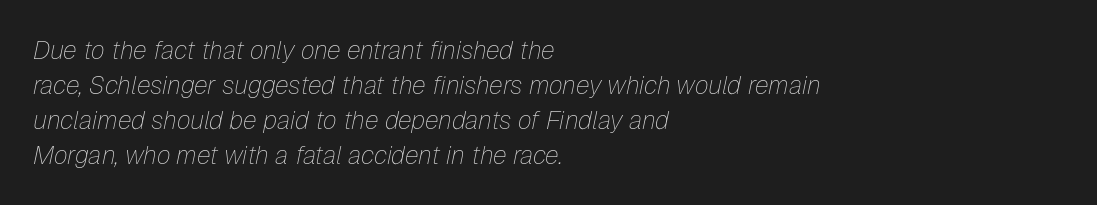
The letters sit at their default tracking, neither squeezed nor spread. The passage is arranged the way most books set body copy — flush left. Stems and bowls with no extra thickness — not bold. Vertical spacing — default.
